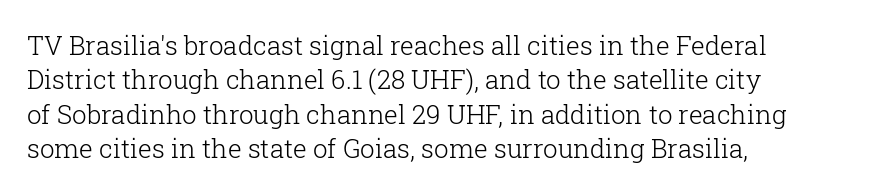
Leftover space on each line is placed entirely after the last word. Notice how the stems are strictly vertical — no italics here. The rendering uses a moderate line-height, typical for paragraphs. Underlining? Definitely not there. A light-to-regular cut is what we see here.
